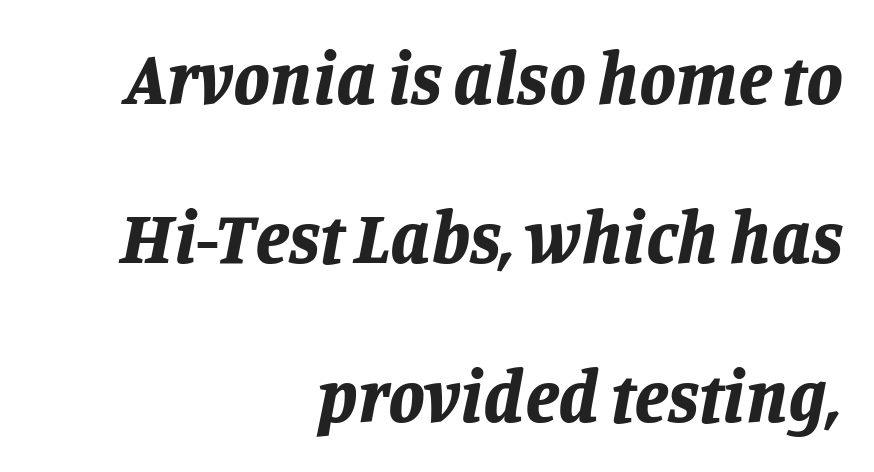
{"italic": "yes", "lean": "right", "slant_degrees": 11, "bold": "yes", "weight": "bold", "width": "normal", "stroke_contrast": "low", "x_height": "large", "monospaced": "no", "underline": "no", "align": "right", "line_spacing": "loose", "line_spacing_ratio": 2.15, "letter_spacing": "normal", "letter_spacing_em": 0.0, "glyph_px": 74}
